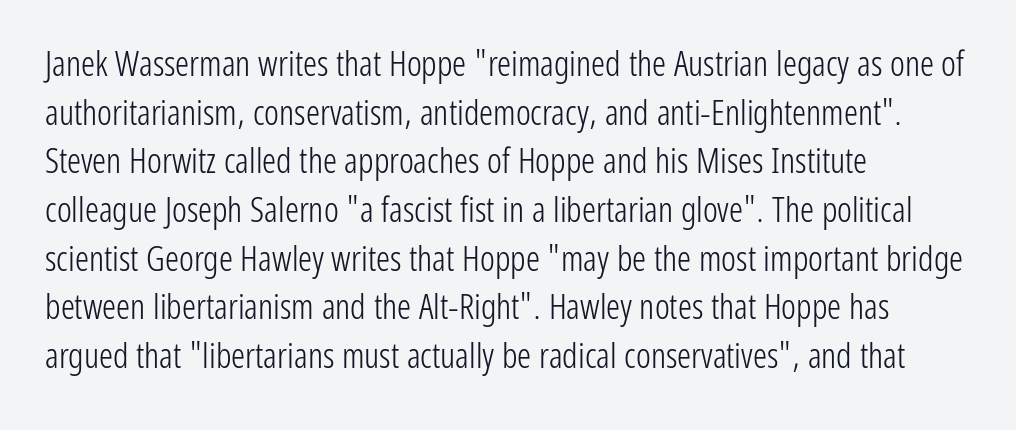
Baseline-to-baseline distance is the conventional proportion of letter height. This rendering features lettering with no underline. You could call the tracking neutral — neither tight nor loose. Alignment: flush left. Tall strokes in this sample are plumb rather than angled. Bold? No — there's no thickening of the strokes.
